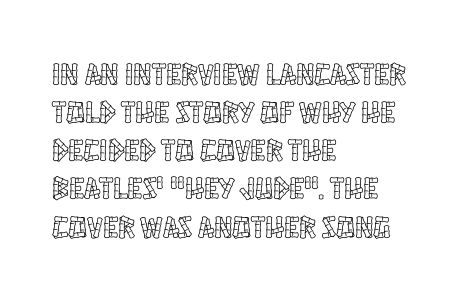
{"italic": "no", "width": "condensed", "x_height": "large", "monospaced": "no", "underline": "no", "align": "left", "line_spacing_ratio": 1.23, "letter_spacing": "normal", "letter_spacing_em": 0.0, "glyph_px": 31}
